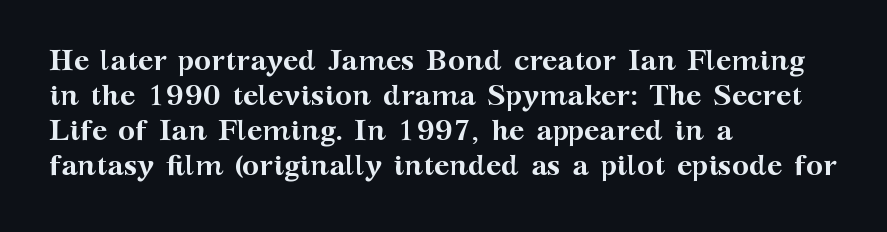
Q: Is the text bold? A: Yes.
Q: Is the text italic (slanted)? A: No, it is upright.
Q: Is the typeface a serif or a sans-serif typeface? A: Serif.
Q: Is the text underlined? A: No.
Q: How is the paragraph aligned? A: Left-aligned.
Q: Is the spacing between letters normal or unusually wide? A: Normal.
Q: Width (condensed, normal, or wide)? A: Wide.
Q: Stroke contrast? A: Medium.
Q: x-height? A: Medium.
Q: Monospaced? A: No.
